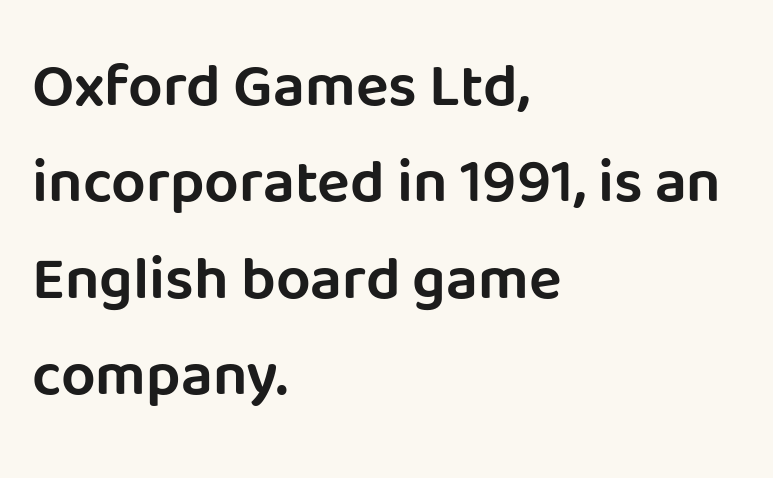
Has an underline been added? It has not. One-word summary of the alignment: left. Spacing verdict: proportional, widths tailored to each character. Line spacing here is normal.
